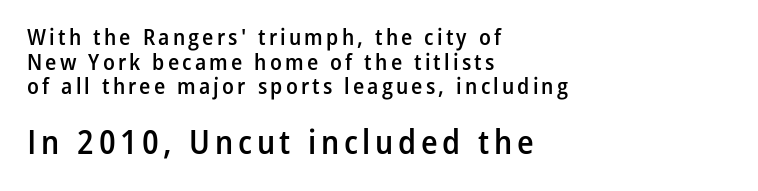
Q: Is the text bold? A: Semi-bold.
Q: Is the text italic (slanted)? A: No, it is upright.
Q: Is the typeface a serif or a sans-serif typeface? A: Sans-serif.
Q: Is the text underlined? A: No.
Q: How is the paragraph aligned? A: Left-aligned.
Q: Is the spacing between lines tight, normal or loose? A: Tight.
Q: Which block of text is set in a larger size, the first (top) or the second (bottom)? A: The second (bottom) one.
Q: Width (condensed, normal, or wide)? A: Condensed.
Q: Stroke contrast? A: Low.
Q: x-height? A: Medium.
Q: Monospaced? A: No.
